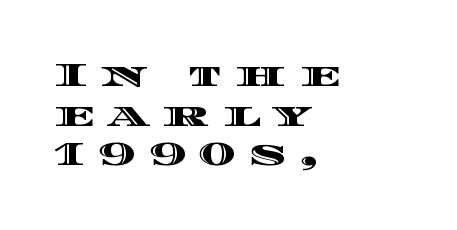
Underlining? Definitely not there. What's the leading like? Squeezed, with rows nearly overlapping. All the whitespace from short lines collects on the right. The horizontal fit of the characters is loose and conspicuously gappy. Varying glyph widths throughout — classic text-font behaviour.
